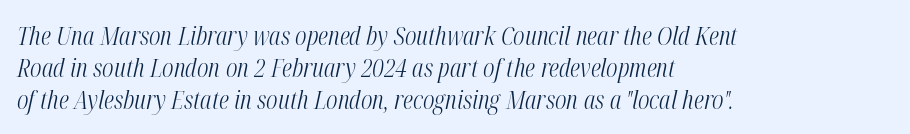
Layout note: lines flush left. The weight tops out at a normal text grade. Words appear dense and cohesive because spacing is normal. Is the type slanted? Yes — the strokes lean at a clear angle.
